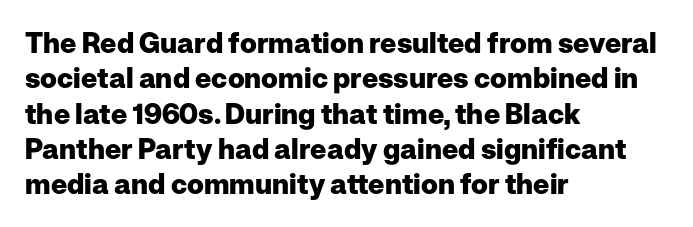
Glyph-to-glyph distance matches everyday printed text. Whoever set this chose a conventional vertical rhythm. Horizontally, the lines are justified to the leading edge only. The letters advance in unequal steps, a hallmark of proportional type.
